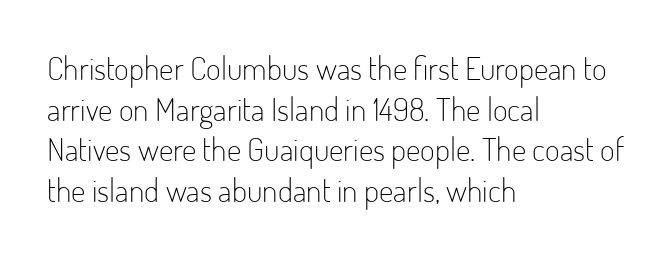
Q: Is the text bold? A: No.
Q: Is the text italic (slanted)? A: No, it is upright.
Q: Is the typeface a serif or a sans-serif typeface? A: Sans-serif.
Q: Is the text underlined? A: No.
Q: How is the paragraph aligned? A: Left-aligned.
Q: Is the spacing between letters normal or unusually wide? A: Normal.
Q: Is the spacing between lines tight, normal or loose? A: Normal.
Q: Width (condensed, normal, or wide)? A: Condensed.
Q: Stroke contrast? A: Low.
Q: x-height? A: Small.
Q: Monospaced? A: No.
